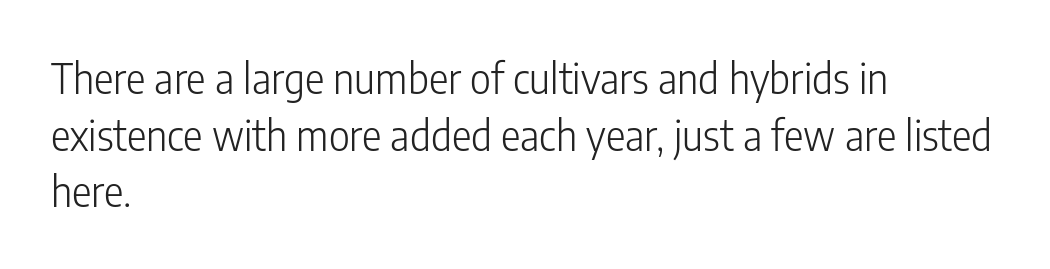
The image shows 41 px light, condensed sans-serif type, upright; set left-aligned, normal line spacing (1.38x), normal letter spacing, not underlined; low stroke contrast and a medium x-height.
